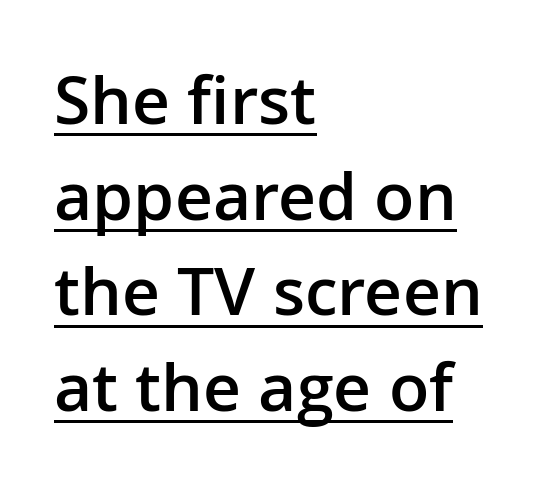
Q: Is the text bold? A: Semi-bold.
Q: Is the text italic (slanted)? A: No, it is upright.
Q: Is the typeface a serif or a sans-serif typeface? A: Sans-serif.
Q: Is the text underlined? A: Yes.
Q: How is the paragraph aligned? A: Left-aligned.
Q: Is the spacing between letters normal or unusually wide? A: Normal.
Q: Is the spacing between lines tight, normal or loose? A: Normal.
Q: Width (condensed, normal, or wide)? A: Normal.
Q: Stroke contrast? A: Low.
Q: x-height? A: Medium.
Q: Monospaced? A: No.
